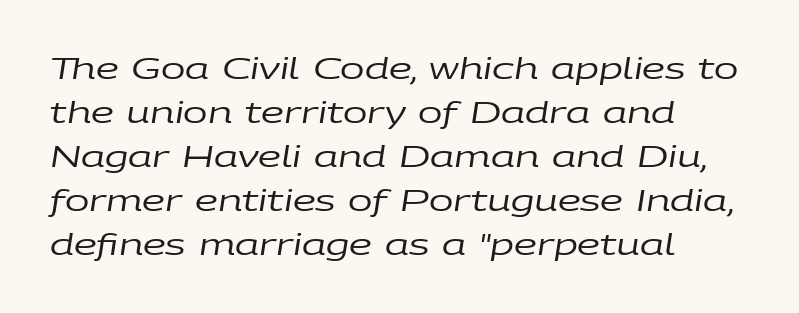
Q: Is the text bold? A: No.
Q: Is the text italic (slanted)? A: Yes, it leans right by about 9 degrees.
Q: Is the text underlined? A: No.
Q: How is the paragraph aligned? A: Left-aligned.
Q: Is the spacing between letters normal or unusually wide? A: Normal.
Q: Is the spacing between lines tight, normal or loose? A: Normal.
Q: Width (condensed, normal, or wide)? A: Wide.
Q: Stroke contrast? A: Low.
Q: x-height? A: Large.
Q: Monospaced? A: No.
